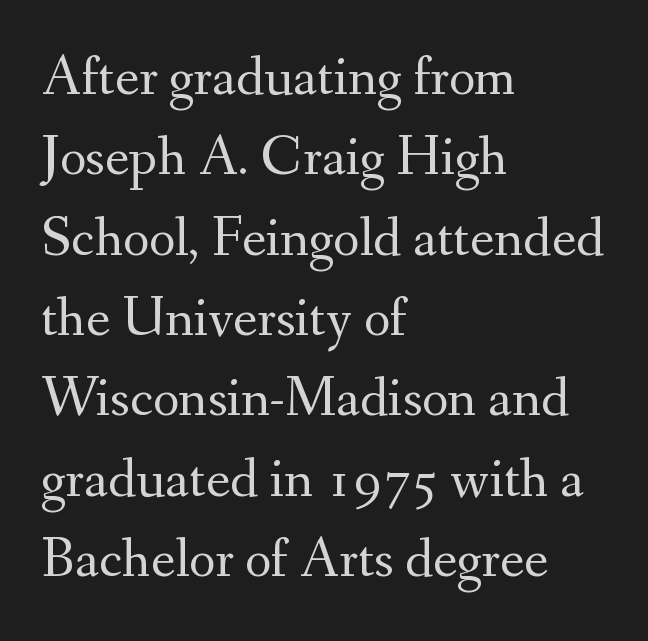
{"serif": "yes", "italic": "no", "bold": "no", "weight": "regular", "width": "normal", "stroke_contrast": "medium", "x_height": "small", "monospaced": "no", "underline": "no", "align": "left", "line_spacing": "normal", "line_spacing_ratio": 1.41, "letter_spacing": "normal", "letter_spacing_em": 0.0, "glyph_px": 57}
